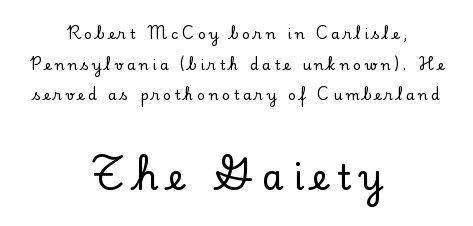
The image shows 35 px serif type, upright; set centered, loose line spacing (2.18x), unusually wide letter spacing (+0.26 em), not underlined; the second (bottom) block is 2.5x larger; low stroke contrast and a small x-height.
